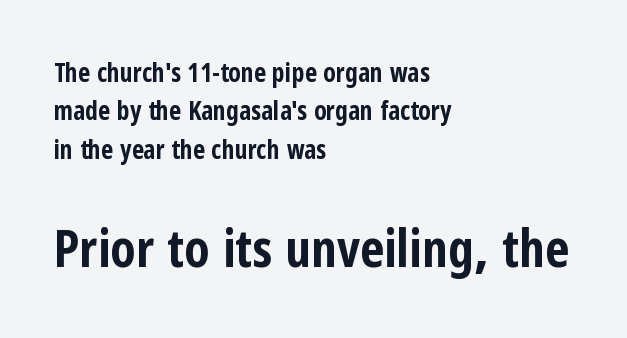
Short and long lines alike share a common starting point at left. The rendering uses natural spacing where letterforms have individual widths. Check under the words: just untouched page. Between these two stacked blocks, the lower one wins on size. These lines sit exactly where default settings would place them.
